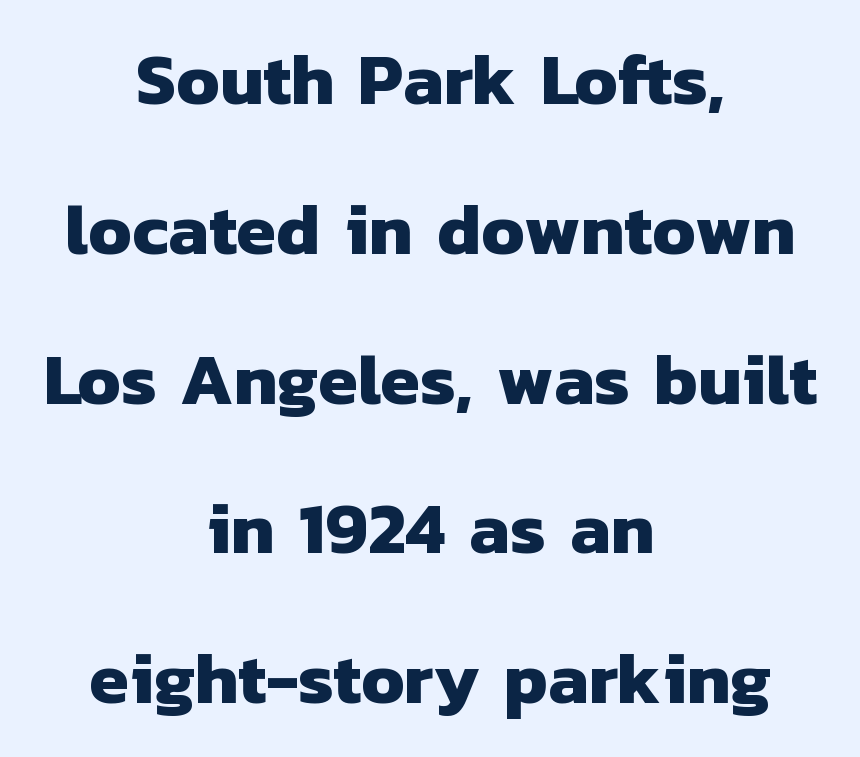
Unmarked baselines from the first word to the last. I'd call this a sans setting — the letters go barefoot. Short note: letters normally spaced. Loosely led — the rows are spread out.
